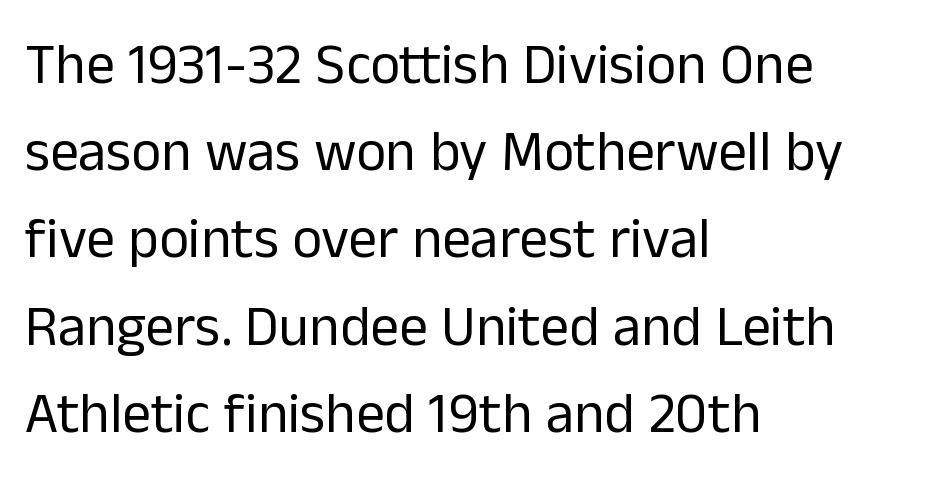
The image shows 57 px regular-weight sans-serif type, upright; set left-aligned, normal line spacing (1.53x), normal letter spacing, not underlined; low stroke contrast and a medium x-height.
